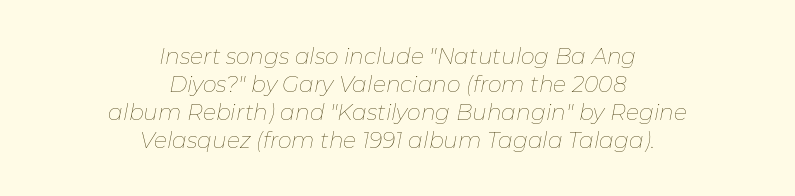
Compared with ordinary roman type, these characters are visibly tilted. Type without underlining. This block has exactly the height ordinary leading produces. Every row of glyphs is offset so its center matches the block's center.
